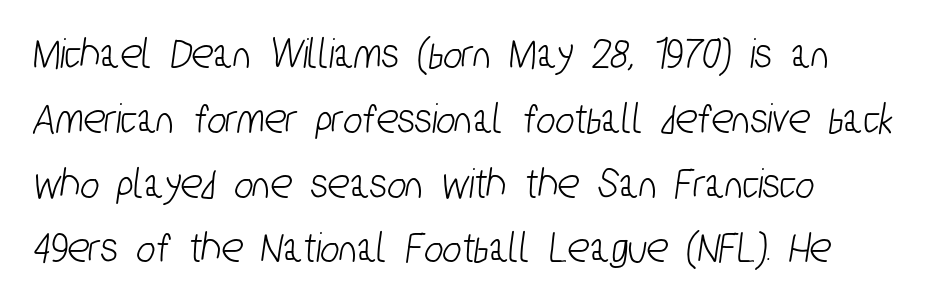
The foot of each line stays bare and open. Regular leading. Honestly, the letter spacing is just normal — you wouldn't notice it. A typesetter would call this proportional, since set widths differ per character. Nothing sits at the stroke ends, so this counts as sans-serif.
